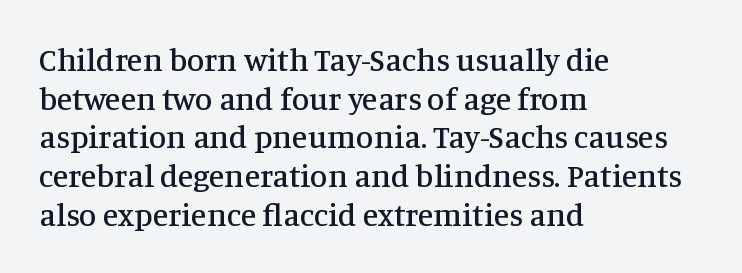
{"serif": "yes", "italic": "no", "width": "normal", "stroke_contrast": "medium", "x_height": "large", "monospaced": "no", "underline": "no", "align": "left", "line_spacing_ratio": 1.21, "letter_spacing": "normal", "letter_spacing_em": 0.0, "glyph_px": 32}
